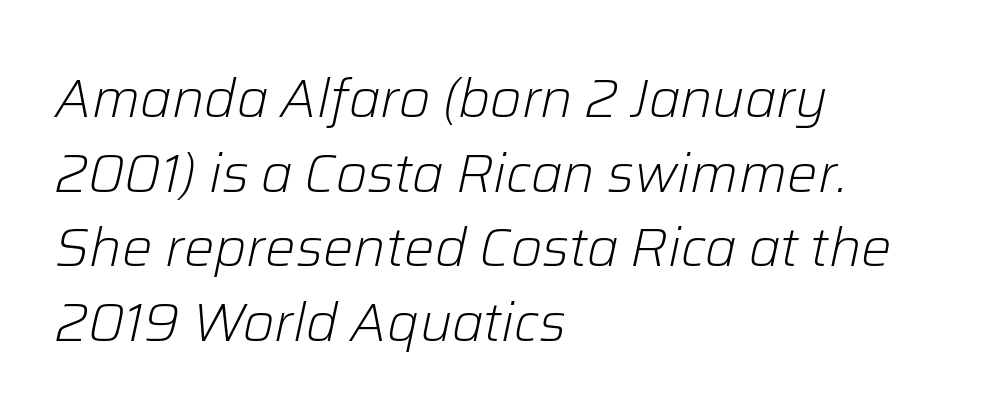
Quick note: underline off. What stands out about the letter spacing? Nothing — it is the standard amount. The rendering uses natural spacing where letterforms have individual widths. How would I describe the line gaps? Plain and ordinary. All the whitespace from short lines collects on the right. The whole block is typeset with a tilt.
